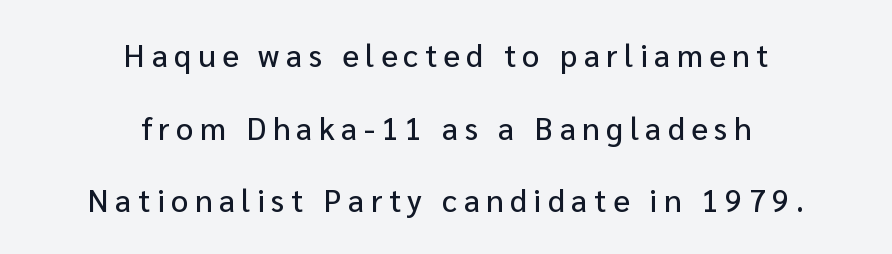
A typesetter would call this heavily tracked-out type. Look at the bottom of the vertical strokes: they stop flat, with no serifs. What's the leading like? Stretched, with rows far apart. Teacher's note: observe the equal gaps on both sides — that is centered alignment.
